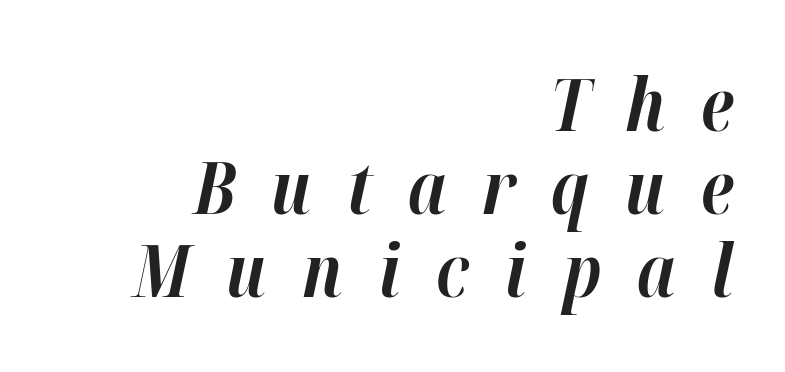
It's the slanting kind of type. The type is letterspaced generously, with wide tracking. Each glyph is drawn with heavy, bold strokes. The specimen omits any rule beneath the text block's lines. Leftover space on each line is placed entirely before the opening word. The designer dialed line spacing down below the default.
